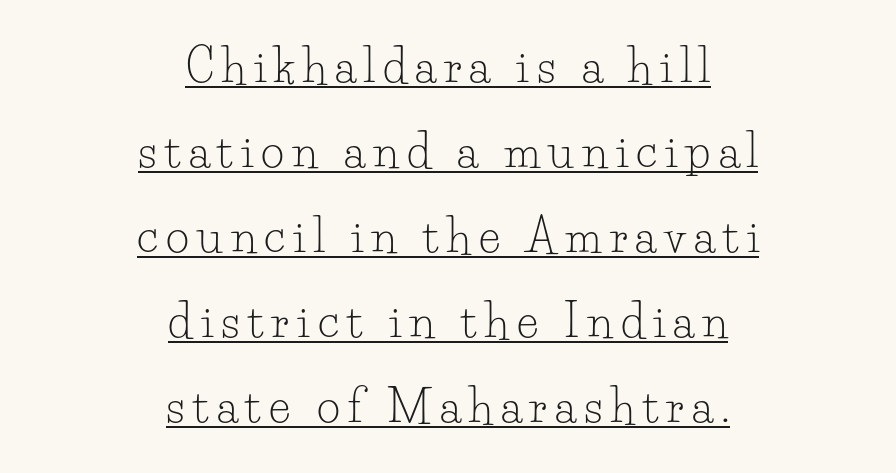
The image shows 45 px light serif type, upright; set centered, line spacing 1.89x, underlined; low stroke contrast and a small x-height.
